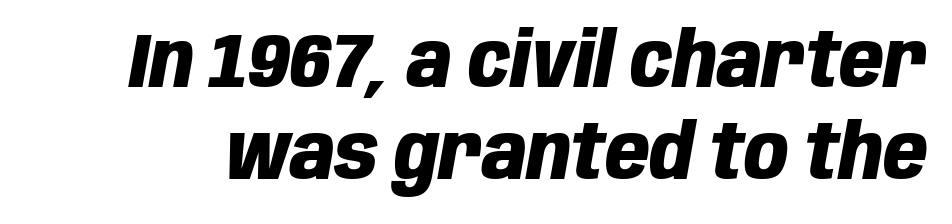
This rendering leaves character spacing at its baseline value. As a designer I'd log this as weight 700, bold. Each letter keeps its own natural width here, so spacing adapts to shape. No word sits above an underline. Notice how the stems are inclined rather than vertical — that's the hallmark of italics.
